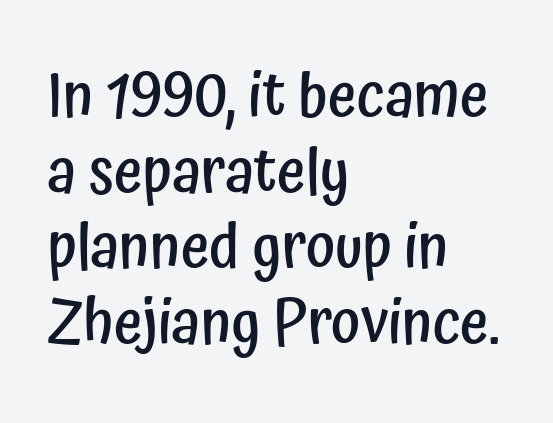
The paragraph shown leans on its left margin. Descenders hang freely into open space. Ordinary non-slanted type is in use. Stroke terminals: plain, sans-serif.
